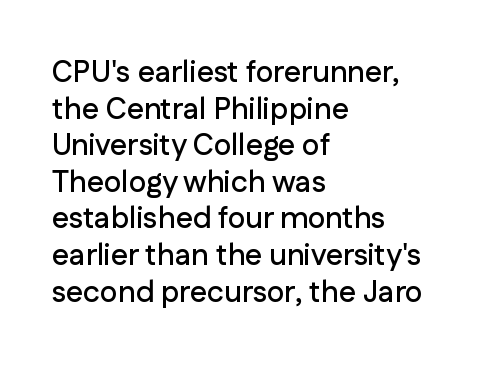
The image shows 30 px sans-serif type, upright; set left-aligned, line spacing 1.22x, normal letter spacing, not underlined; low stroke contrast and a medium x-height.
